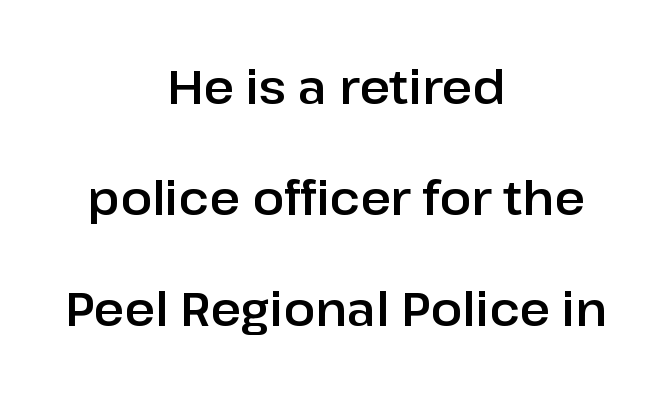
Q: Is the text italic (slanted)? A: No, it is upright.
Q: Is the typeface a serif or a sans-serif typeface? A: Sans-serif.
Q: Is the text underlined? A: No.
Q: How is the paragraph aligned? A: Centered.
Q: Is the spacing between letters normal or unusually wide? A: Normal.
Q: Is the spacing between lines tight, normal or loose? A: Loose.
Q: Width (condensed, normal, or wide)? A: Normal.
Q: Stroke contrast? A: Low.
Q: x-height? A: Medium.
Q: Monospaced? A: No.
